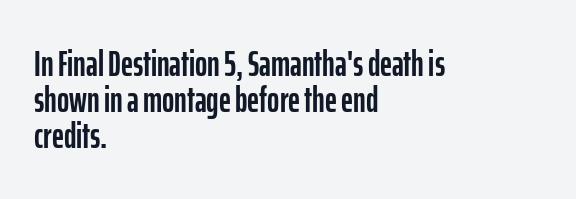
Q: Is the text italic (slanted)? A: No, it is upright.
Q: Is the typeface a serif or a sans-serif typeface? A: Sans-serif.
Q: Is the text underlined? A: No.
Q: How is the paragraph aligned? A: Left-aligned.
Q: Is the spacing between letters normal or unusually wide? A: Normal.
Q: Is the spacing between lines tight, normal or loose? A: Tight.
Q: Width (condensed, normal, or wide)? A: Condensed.
Q: Stroke contrast? A: Low.
Q: x-height? A: Medium.
Q: Monospaced? A: No.
